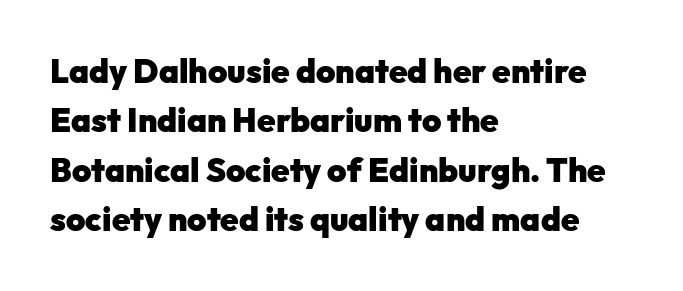
Q: Is the text bold? A: Yes.
Q: Is the text italic (slanted)? A: No, it is upright.
Q: Is the typeface a serif or a sans-serif typeface? A: Sans-serif.
Q: Is the text underlined? A: No.
Q: How is the paragraph aligned? A: Left-aligned.
Q: Is the spacing between letters normal or unusually wide? A: Normal.
Q: Is the spacing between lines tight, normal or loose? A: Normal.
Q: Width (condensed, normal, or wide)? A: Normal.
Q: Stroke contrast? A: Low.
Q: x-height? A: Medium.
Q: Monospaced? A: No.
